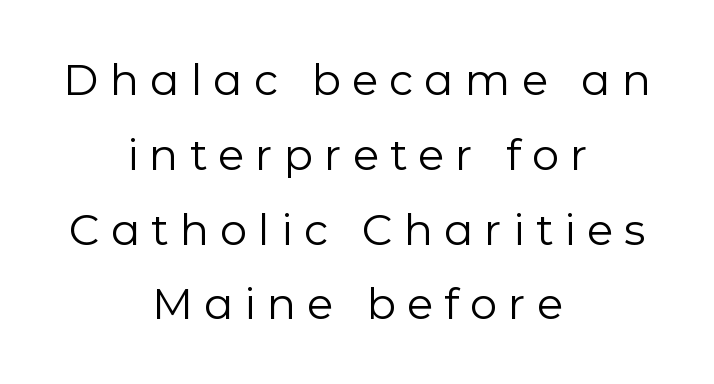
The image shows 43 px regular-weight sans-serif type, upright; set centered, line spacing 1.74x, unusually wide letter spacing (+0.26 em), not underlined; low stroke contrast and a medium x-height.
